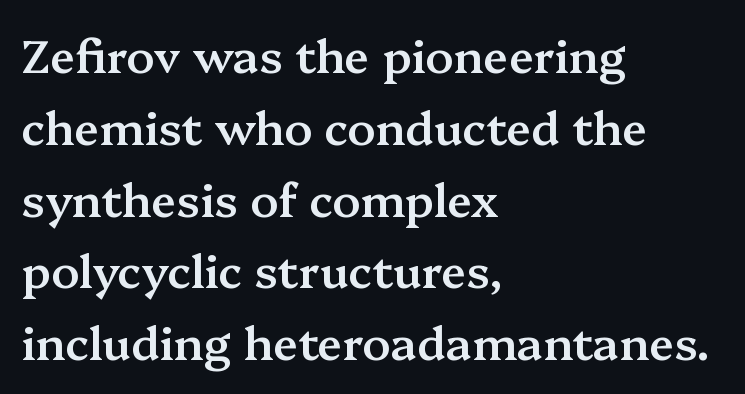
Q: Is the text bold? A: Semi-bold.
Q: Is the text italic (slanted)? A: No, it is upright.
Q: Is the typeface a serif or a sans-serif typeface? A: Serif.
Q: Is the text underlined? A: No.
Q: How is the paragraph aligned? A: Left-aligned.
Q: Is the spacing between letters normal or unusually wide? A: Normal.
Q: Is the spacing between lines tight, normal or loose? A: Normal.
Q: Width (condensed, normal, or wide)? A: Normal.
Q: Stroke contrast? A: Medium.
Q: x-height? A: Medium.
Q: Monospaced? A: No.
